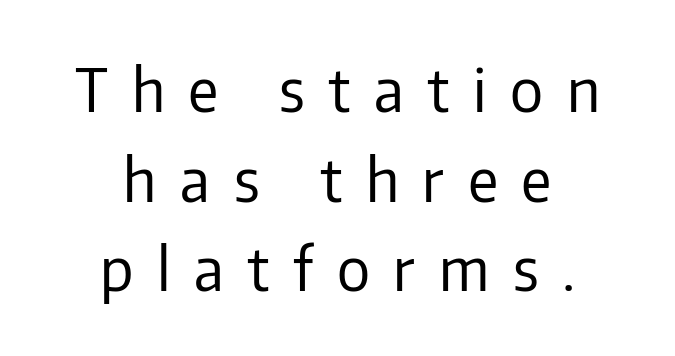
Is the stroke heavy? The answer is a plain regular-or-lighter. No word sits above an underline. Vertically, the passage feels balanced, rows spaced as you'd expect. Here the designer chose a conventional face with non-uniform glyph widths.
